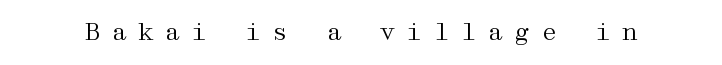
{"italic": "no", "bold": "no", "underline": "no", "letter_spacing": "wide", "letter_spacing_em": 0.42, "glyph_px": 24}
